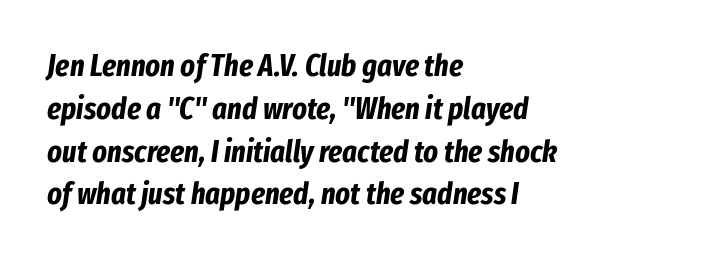
The gap between lines stays unmarked. Bold? Absolutely — the strokes are thick and heavy. Summary of vertical rhythm: regular, with standard interline spacing. Note the varied advance widths — an 'i' is clearly narrower than an 'm'. Look at the tracking — it's just the regular setting, nothing added. The rag falls on the right side of this text block.
